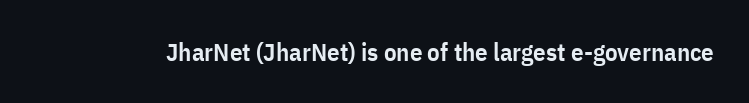
{"italic": "no", "bold": "semi", "underline": "no", "letter_spacing": "normal", "letter_spacing_em": 0.0, "glyph_px": 25}
